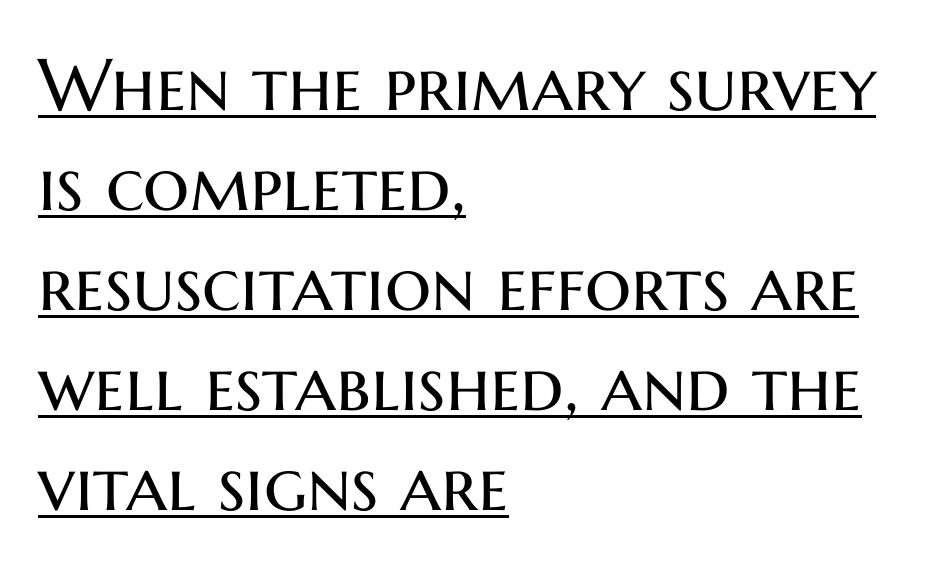
Typeset ragged right — the left edge is the straight one. This rendering employs a face without finishing strokes, i.e., a sans-serif. Character widths vary here, with narrow letters taking less room than wide ones. Summary of vertical rhythm: regular, with standard interline spacing. Is there any slant? The stems are plumb. Vertical stems look standard width or narrower in stroke.
